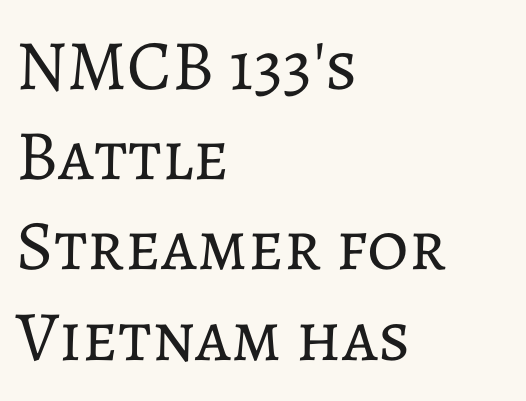
{"italic": "no", "bold": "no", "weight": "regular", "width": "normal", "stroke_contrast": "low", "x_height": "medium", "monospaced": "no", "underline": "no", "align": "left", "line_spacing": "normal", "line_spacing_ratio": 1.27, "letter_spacing": "normal", "letter_spacing_em": 0.0, "glyph_px": 71}
